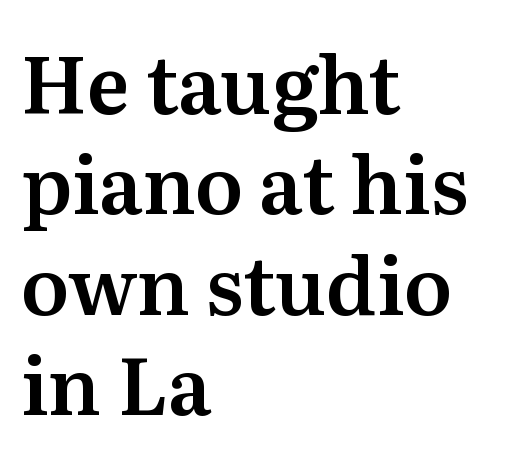
{"serif": "yes", "italic": "no", "width": "normal", "stroke_contrast": "medium", "x_height": "medium", "monospaced": "no", "underline": "no", "align": "left", "line_spacing": "normal", "line_spacing_ratio": 1.27, "letter_spacing": "normal", "letter_spacing_em": 0.0, "glyph_px": 79}
